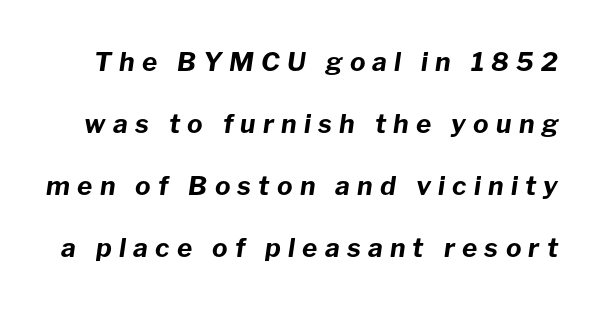
The image shows 26 px bold type, italic (leaning right); set loose line spacing (2.38x), unusually wide letter spacing (+0.28 em), not underlined.
